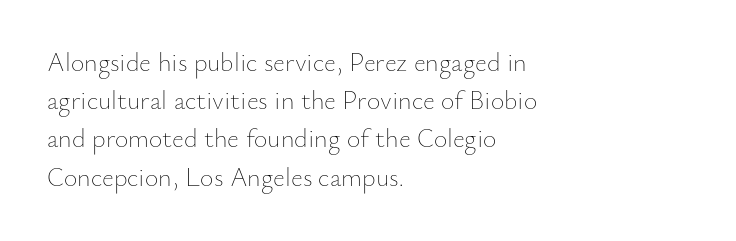
{"italic": "no", "bold": "no", "underline": "no", "align": "left", "line_spacing": "normal", "line_spacing_ratio": 1.47, "letter_spacing": "normal", "letter_spacing_em": 0.0, "glyph_px": 26}
